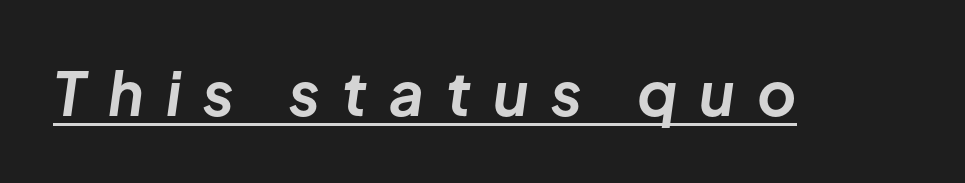
The image shows 60 px bold type, italic (leaning right); set unusually wide letter spacing (+0.37 em), underlined; low stroke contrast and a medium x-height.
